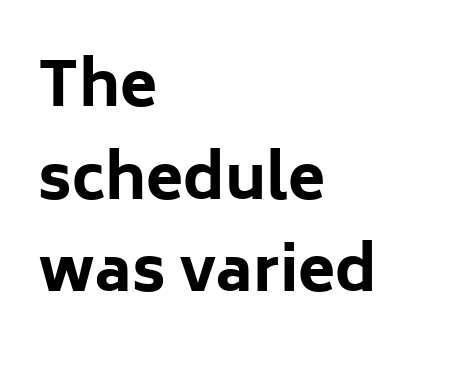
Q: Is the text bold? A: Yes.
Q: Is the text italic (slanted)? A: No, it is upright.
Q: Is the typeface a serif or a sans-serif typeface? A: Sans-serif.
Q: Is the text underlined? A: No.
Q: How is the paragraph aligned? A: Left-aligned.
Q: Is the spacing between letters normal or unusually wide? A: Normal.
Q: Is the spacing between lines tight, normal or loose? A: Normal.
Q: Width (condensed, normal, or wide)? A: Normal.
Q: Stroke contrast? A: Low.
Q: x-height? A: Medium.
Q: Monospaced? A: No.
